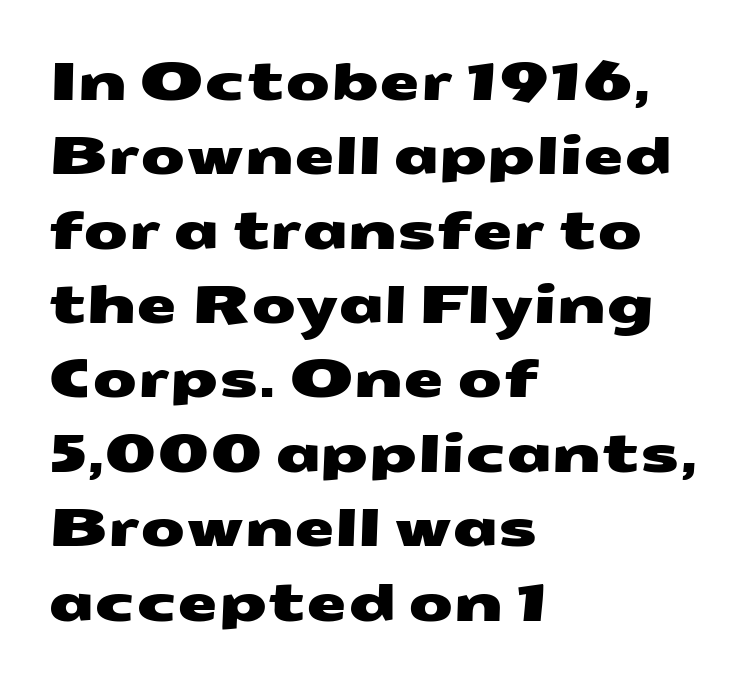
The image shows 52 px wide sans-serif type; set left-aligned, normal line spacing (1.43x), normal letter spacing, not underlined; medium stroke contrast and a medium x-height.
